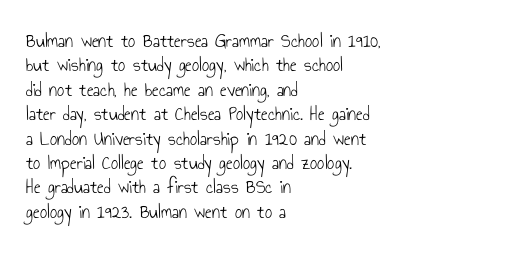
These lines keep a tight, regular rhythm from letter to letter. In CSS terms this would be text-align: left. Weight: in the light-to-regular range. This is roman type, the default non-slanted kind. Decoration check: the copy has no underline.
